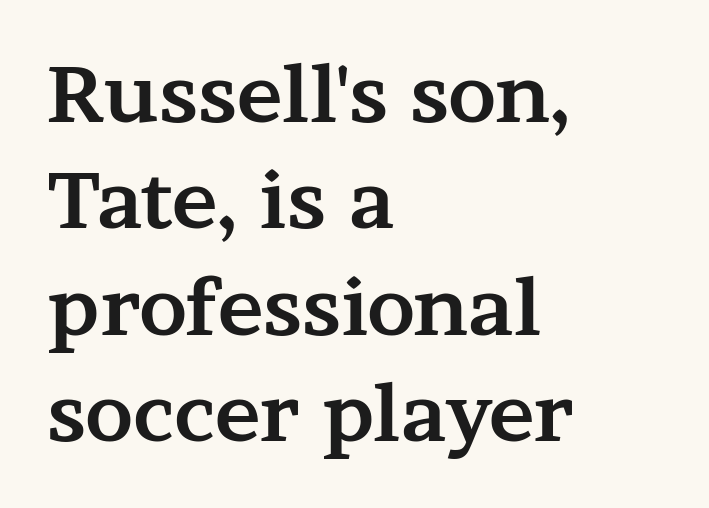
The image shows 77 px bold, wide serif type, upright; set left-aligned, normal line spacing (1.38x), normal letter spacing, not underlined; medium stroke contrast and a medium x-height.
